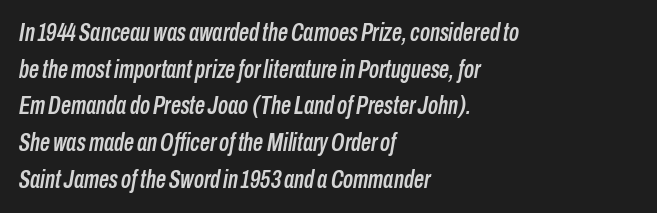
Quick note: underline off. Which margin do the lines hug? The left one — the right edge is uneven. Tall strokes in this sample are angled rather than plumb. The rows are spaced the way most documents space them. The letterforms sit shoulder to shoulder at normal distance.
